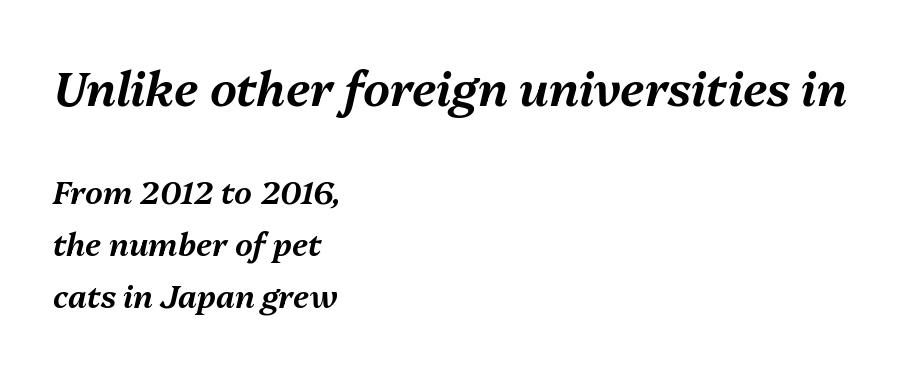
Q: Is the text italic (slanted)? A: Yes, it leans right by about 13 degrees.
Q: Is the text underlined? A: No.
Q: How is the paragraph aligned? A: Left-aligned.
Q: Is the spacing between letters normal or unusually wide? A: Normal.
Q: Is the spacing between lines tight, normal or loose? A: Normal.
Q: Which block of text is set in a larger size, the first (top) or the second (bottom)? A: The first (top) one.
Q: Width (condensed, normal, or wide)? A: Normal.
Q: Stroke contrast? A: Medium.
Q: x-height? A: Medium.
Q: Monospaced? A: No.
